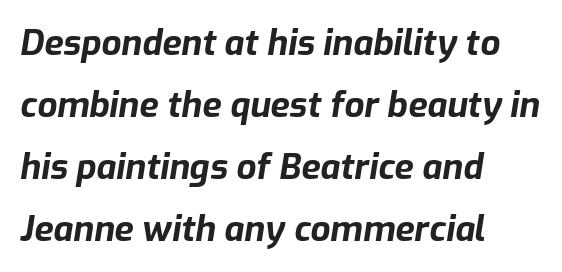
{"italic": "yes", "lean": "right", "slant_degrees": 9, "bold": "yes", "weight": "bold", "width": "normal", "stroke_contrast": "low", "x_height": "medium", "monospaced": "no", "underline": "no", "align": "left", "line_spacing_ratio": 1.77, "letter_spacing": "normal", "letter_spacing_em": 0.0, "glyph_px": 35}
